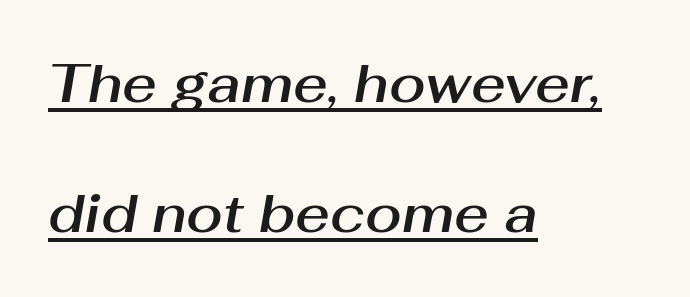
The image shows 53 px text type, italic (leaning right); set left-aligned, loose line spacing (2.46x), normal letter spacing, underlined; medium stroke contrast and a medium x-height.
